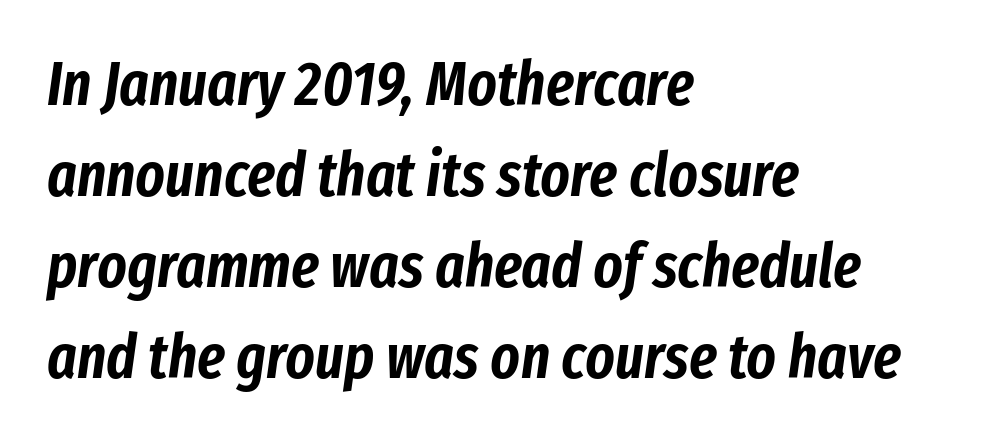
Q: Is the text italic (slanted)? A: Yes, it leans right by about 8 degrees.
Q: Is the text underlined? A: No.
Q: How is the paragraph aligned? A: Left-aligned.
Q: Is the spacing between letters normal or unusually wide? A: Normal.
Q: Is the spacing between lines tight, normal or loose? A: Normal.
Q: Width (condensed, normal, or wide)? A: Condensed.
Q: Stroke contrast? A: Low.
Q: x-height? A: Medium.
Q: Monospaced? A: No.
